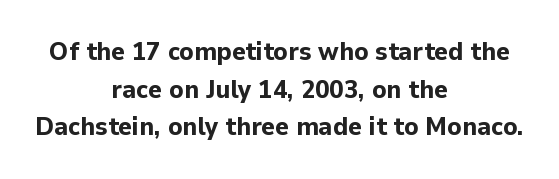
The image shows 26 px bold type, upright; set centered, normal line spacing (1.45x), normal letter spacing, not underlined.
